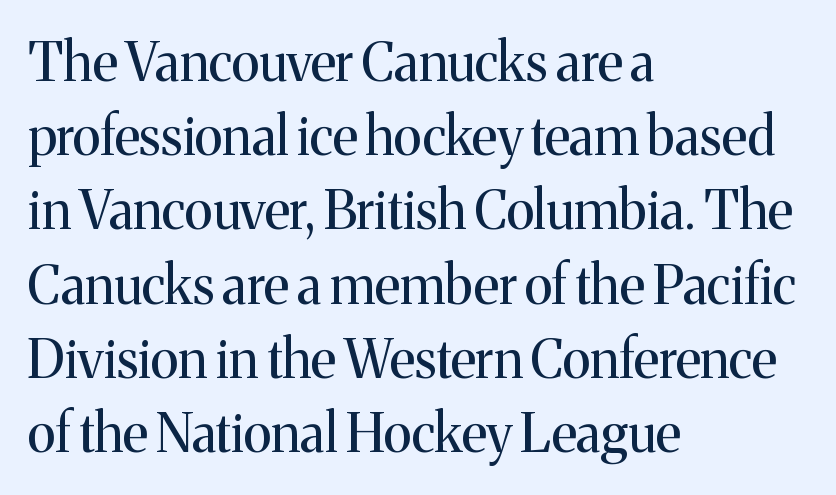
{"serif": "yes", "italic": "no", "bold": "no", "weight": "regular", "width": "normal", "stroke_contrast": "medium", "x_height": "medium", "monospaced": "no", "underline": "no", "align": "left", "line_spacing": "normal", "line_spacing_ratio": 1.4, "letter_spacing": "normal", "letter_spacing_em": 0.0, "glyph_px": 53}
